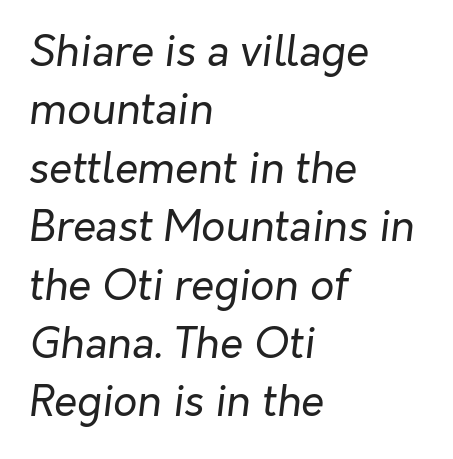
{"italic": "yes", "lean": "right", "slant_degrees": 7, "bold": "no", "weight": "regular", "width": "normal", "stroke_contrast": "low", "x_height": "medium", "monospaced": "no", "underline": "no", "align": "left", "line_spacing": "normal", "line_spacing_ratio": 1.39, "letter_spacing": "normal", "letter_spacing_em": 0.0, "glyph_px": 42}
